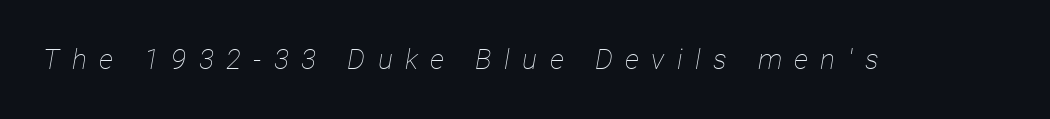
Is this a fixed-width face? No — the glyphs have proportional, varying widths. Honestly, there is no underline to notice here at all. Yep, that's italic — everything's leaning. Display-style spreading of the glyphs; the letterfit is very open. The font is comparable to plain body text, perhaps lighter.
